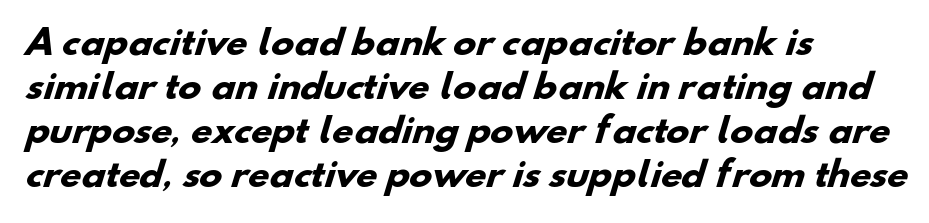
The gaps between neighbouring characters are ordinary and unremarkable. Line spacing here is normal. Here the designer chose a conventional face with non-uniform glyph widths. A clean baseline with only descenders dipping below it.
